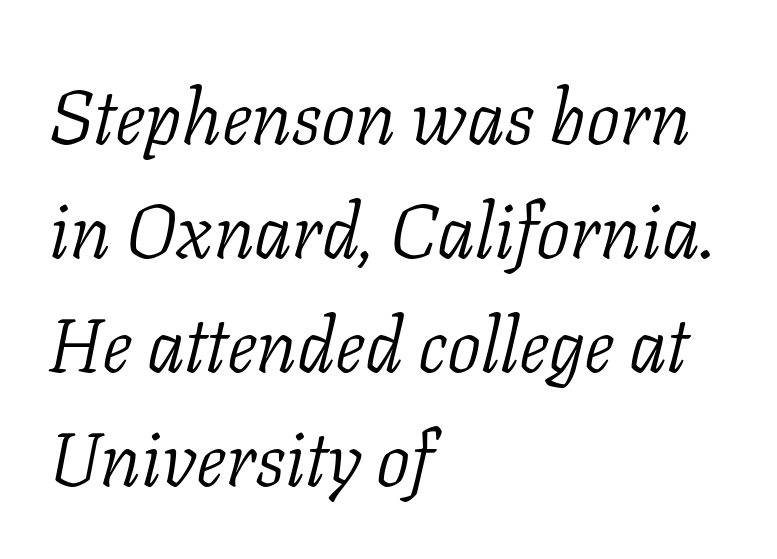
The rendering uses natural spacing where letterforms have individual widths. Counters stay open thanks to moderate or lighter strokes. The rendering shows small feet on the letterforms — a serif design. The setting favours the left margin, as ordinary paragraphs usually do. Does extra space separate the letters? No, they use regular spacing. Is there much room between lines? A standard amount, neither cramped nor airy.
